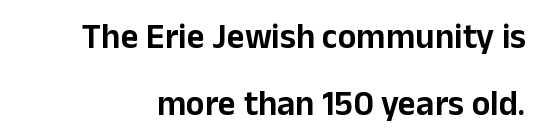
The image shows 35 px sans-serif type, upright; set loose line spacing (1.92x), normal letter spacing, not underlined; low stroke contrast and a medium x-height.
